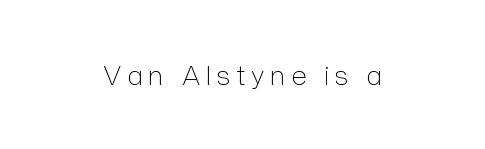
Q: Is the text bold? A: No.
Q: Is the text italic (slanted)? A: No, it is upright.
Q: Is the text underlined? A: No.
Q: How is the paragraph aligned? A: Centered.
Q: Is the spacing between letters normal or unusually wide? A: Unusually wide.
